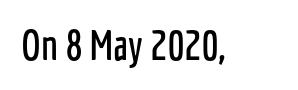
The image shows 41 px condensed sans-serif type, upright; set normal letter spacing, not underlined; low stroke contrast and a medium x-height.
